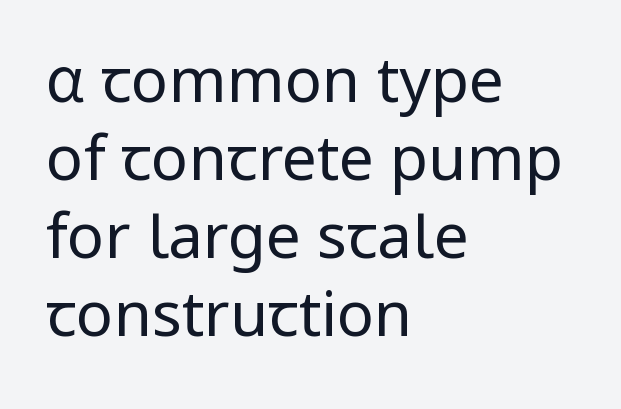
The zone under the glyphs is completely vacant. Stroke mass is kept to a normal reading level or below. The face used here is a sans, in the tradition of grotesques and geometrics. The rendering uses a moderate line-height, typical for paragraphs.
